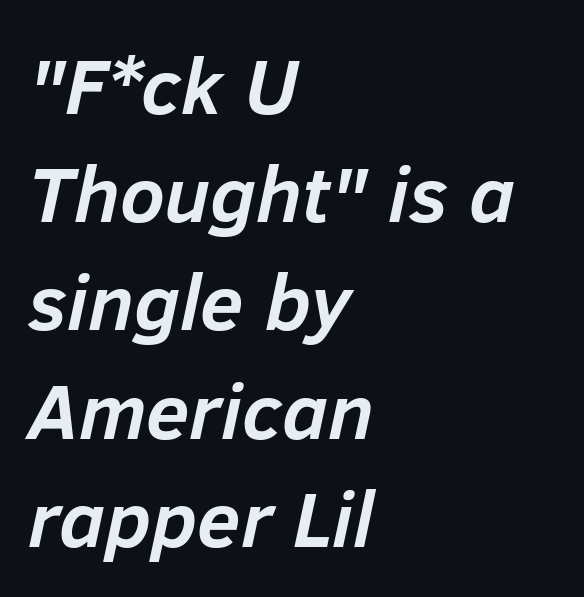
The image shows 79 px semibold type, italic (leaning right); set left-aligned, normal line spacing (1.37x), normal letter spacing, not underlined; low stroke contrast and a medium x-height.
